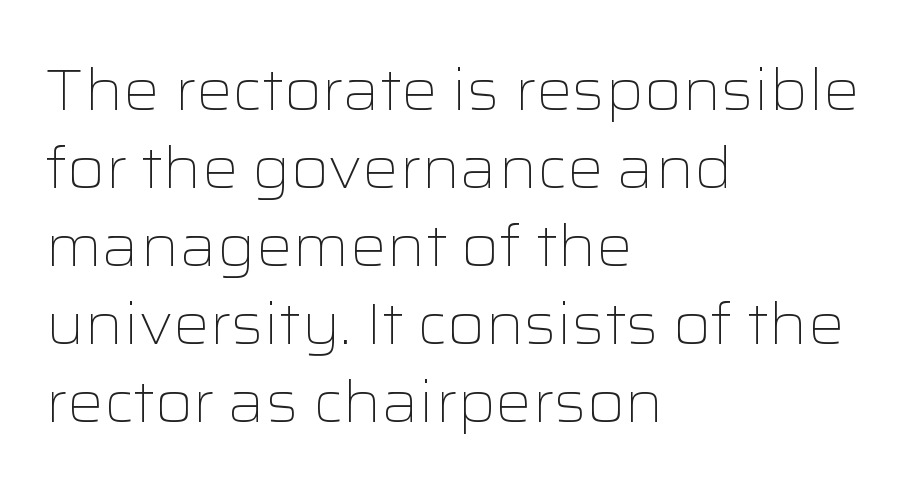
The image shows 57 px light, wide sans-serif type, upright; set left-aligned, normal line spacing (1.37x), normal letter spacing, not underlined; low stroke contrast and a medium x-height.
